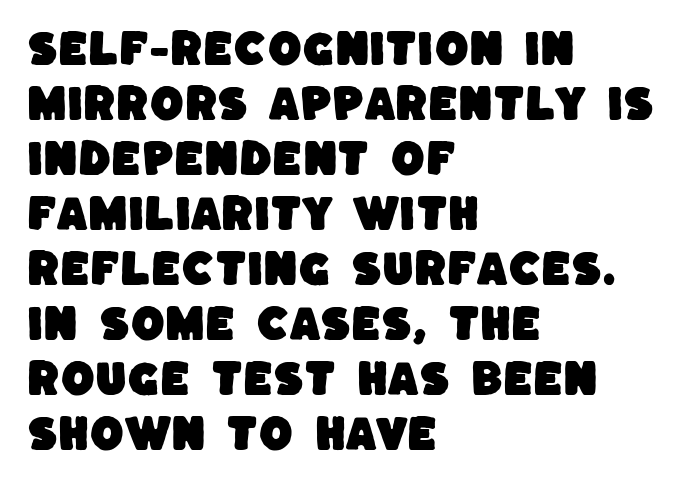
{"serif": "no", "width": "normal", "stroke_contrast": "low", "x_height": "large", "monospaced": "no", "underline": "no", "align": "left", "line_spacing": "normal", "line_spacing_ratio": 1.41, "letter_spacing": "normal", "letter_spacing_em": 0.0, "glyph_px": 39}
